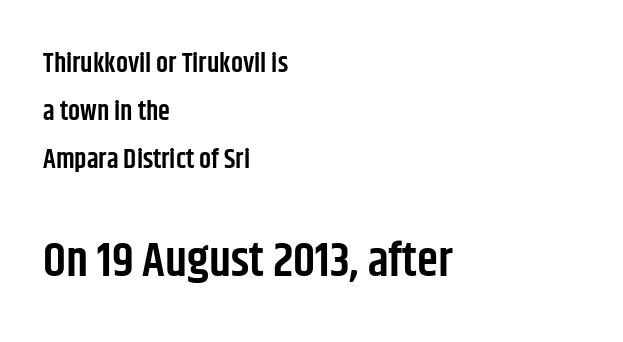
Q: Is the text bold? A: Semi-bold.
Q: Is the text italic (slanted)? A: No, it is upright.
Q: Is the typeface a serif or a sans-serif typeface? A: Sans-serif.
Q: Is the text underlined? A: No.
Q: How is the paragraph aligned? A: Left-aligned.
Q: Is the spacing between letters normal or unusually wide? A: Normal.
Q: Which block of text is set in a larger size, the first (top) or the second (bottom)? A: The second (bottom) one.
Q: Width (condensed, normal, or wide)? A: Condensed.
Q: Stroke contrast? A: Low.
Q: x-height? A: Large.
Q: Monospaced? A: No.
